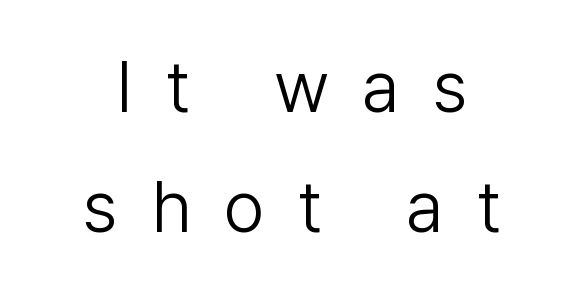
Proportional: the letters do not fall into vertical columns. The block of text has a typical density, with ordinary space between rows. No heavy texture on the line: the type isn't bold. The space directly below the letters is spotless. The face used here is a sans, in the tradition of grotesques and geometrics.
